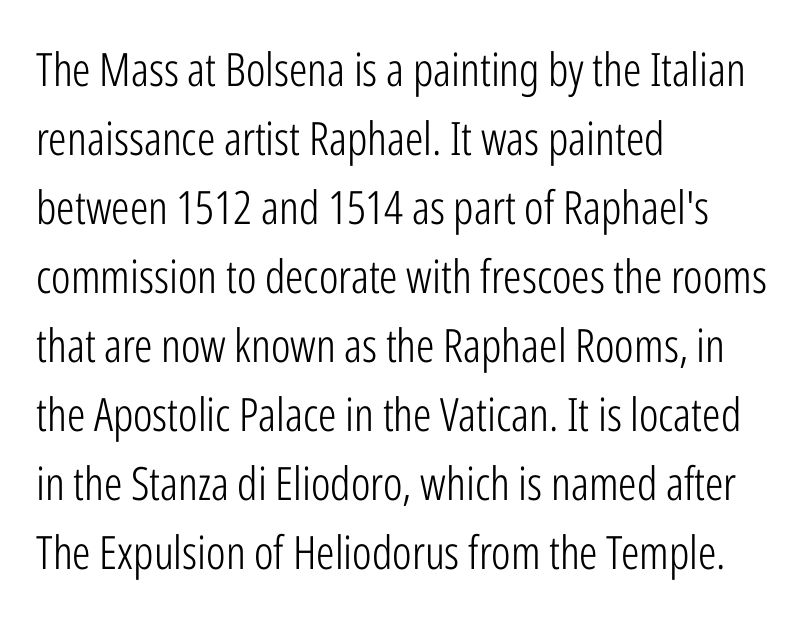
The image shows 46 px light, condensed sans-serif type, upright; set left-aligned, normal line spacing (1.5x), normal letter spacing, not underlined; low stroke contrast and a medium x-height.
